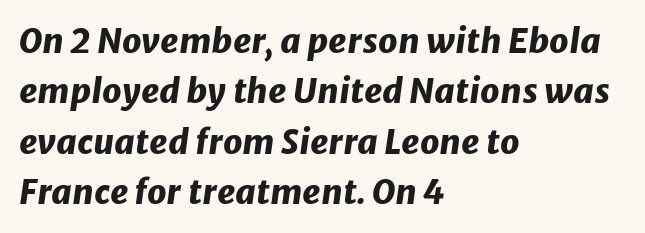
{"italic": "yes", "lean": "right", "slant_degrees": 8, "bold": "yes", "weight": "heavy", "width": "normal", "stroke_contrast": "low", "x_height": "medium", "monospaced": "no", "underline": "no", "align": "left", "line_spacing": "normal", "line_spacing_ratio": 1.48, "letter_spacing": "normal", "letter_spacing_em": 0.0, "glyph_px": 34}
